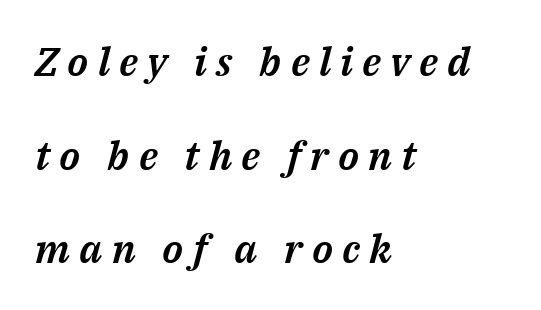
Q: Is the text italic (slanted)? A: Yes, it leans right by about 14 degrees.
Q: Is the text underlined? A: No.
Q: How is the paragraph aligned? A: Left-aligned.
Q: Is the spacing between letters normal or unusually wide? A: Unusually wide.
Q: Is the spacing between lines tight, normal or loose? A: Loose.
Q: Width (condensed, normal, or wide)? A: Normal.
Q: Stroke contrast? A: Medium.
Q: x-height? A: Medium.
Q: Monospaced? A: No.
